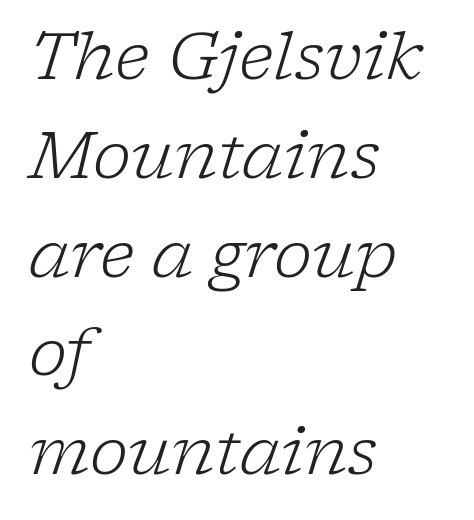
There is no visible air inserted between adjacent glyphs. Is the type slanted? Yes — the strokes lean at a clear angle. Underline: absent. Reading down the block, your eye returns to a fixed left position each line.
